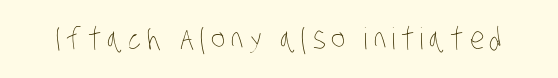
The image shows 30 px thin, condensed type; set not underlined; low stroke contrast and a large x-height.
